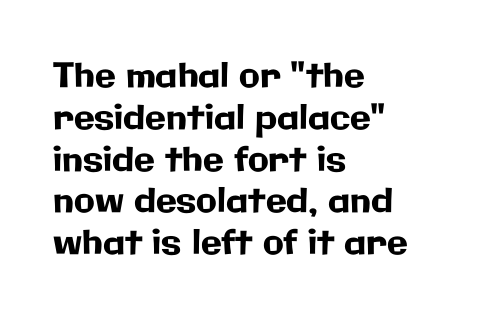
The image shows 34 px sans-serif type, upright; set left-aligned, line spacing 1.23x, normal letter spacing, not underlined; low stroke contrast and a medium x-height.
